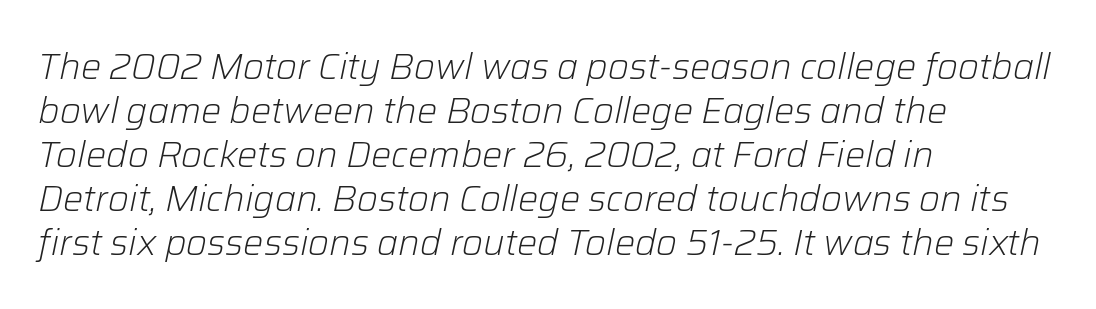
The image shows 36 px light type, italic (leaning right); set left-aligned, line spacing 1.22x, normal letter spacing, not underlined; low stroke contrast and a medium x-height.
